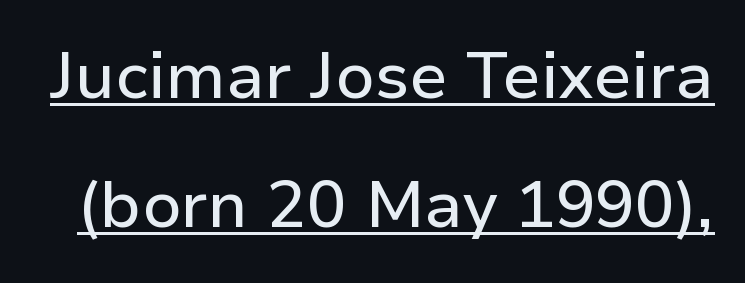
{"serif": "no", "italic": "no", "width": "normal", "stroke_contrast": "low", "x_height": "medium", "monospaced": "no", "underline": "yes", "line_spacing": "loose", "line_spacing_ratio": 1.96, "letter_spacing": "normal", "letter_spacing_em": 0.0, "glyph_px": 66}
